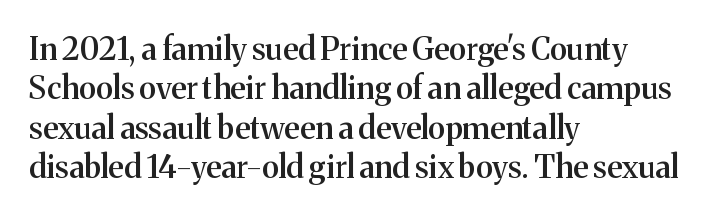
Q: Is the text bold? A: Semi-bold.
Q: Is the text italic (slanted)? A: No, it is upright.
Q: Is the typeface a serif or a sans-serif typeface? A: Serif.
Q: Is the text underlined? A: No.
Q: How is the paragraph aligned? A: Left-aligned.
Q: Is the spacing between letters normal or unusually wide? A: Normal.
Q: Is the spacing between lines tight, normal or loose? A: Normal.
Q: Width (condensed, normal, or wide)? A: Normal.
Q: Stroke contrast? A: Medium.
Q: x-height? A: Medium.
Q: Monospaced? A: No.
